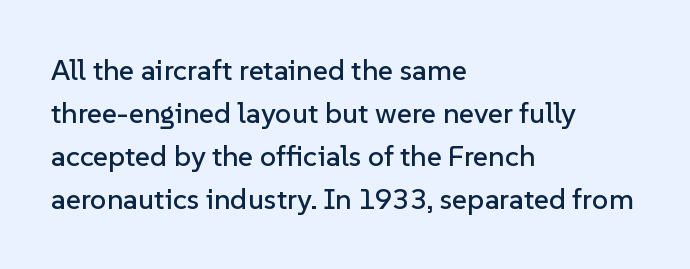
The image shows 29 px sans-serif type, upright; set left-aligned, normal line spacing (1.48x), normal letter spacing, not underlined; low stroke contrast and a medium x-height.
